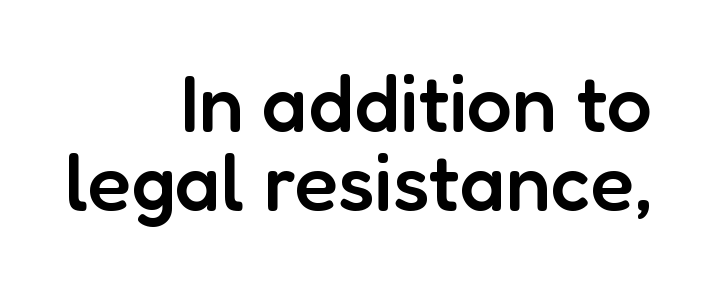
{"serif": "no", "italic": "no", "bold": "semi", "weight": "semibold", "width": "normal", "stroke_contrast": "low", "x_height": "medium", "monospaced": "no", "underline": "no", "align": "right", "line_spacing": "tight", "line_spacing_ratio": 0.99, "letter_spacing": "normal", "letter_spacing_em": 0.0, "glyph_px": 80}
